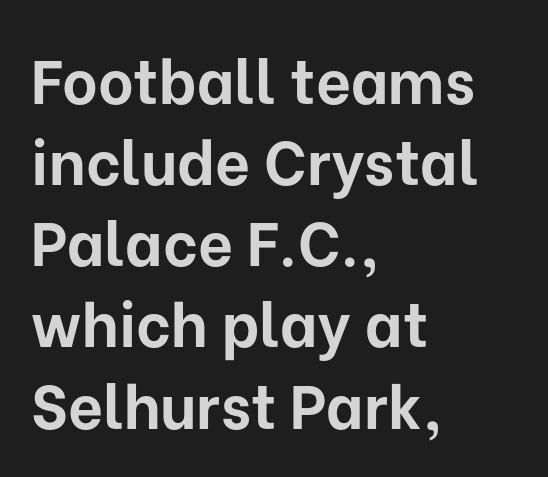
{"serif": "no", "italic": "no", "bold": "yes", "weight": "bold", "width": "normal", "stroke_contrast": "low", "x_height": "medium", "monospaced": "no", "underline": "no", "align": "left", "line_spacing": "normal", "line_spacing_ratio": 1.33, "letter_spacing": "normal", "letter_spacing_em": 0.0, "glyph_px": 61}
